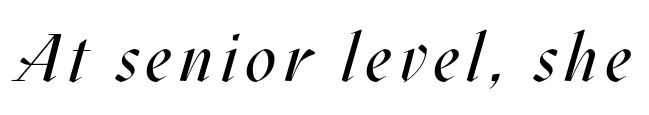
The image shows 67 px regular-weight, condensed type, italic (leaning right); set not underlined; medium stroke contrast and a large x-height.
